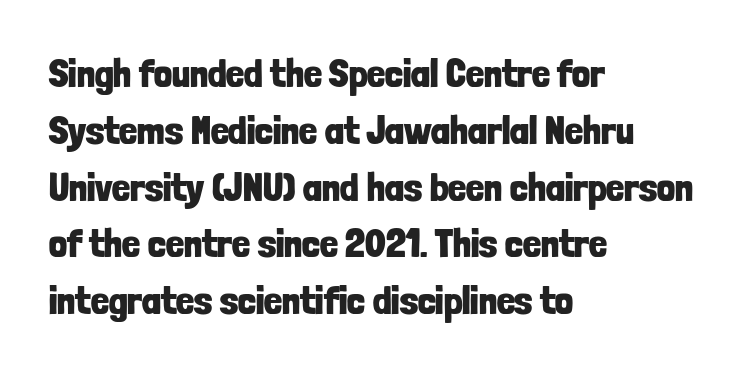
Q: Is the text bold? A: Yes.
Q: Is the text italic (slanted)? A: No, it is upright.
Q: Is the typeface a serif or a sans-serif typeface? A: Sans-serif.
Q: Is the text underlined? A: No.
Q: How is the paragraph aligned? A: Left-aligned.
Q: Is the spacing between letters normal or unusually wide? A: Normal.
Q: Is the spacing between lines tight, normal or loose? A: Normal.
Q: Width (condensed, normal, or wide)? A: Condensed.
Q: Stroke contrast? A: Low.
Q: x-height? A: Medium.
Q: Monospaced? A: No.
